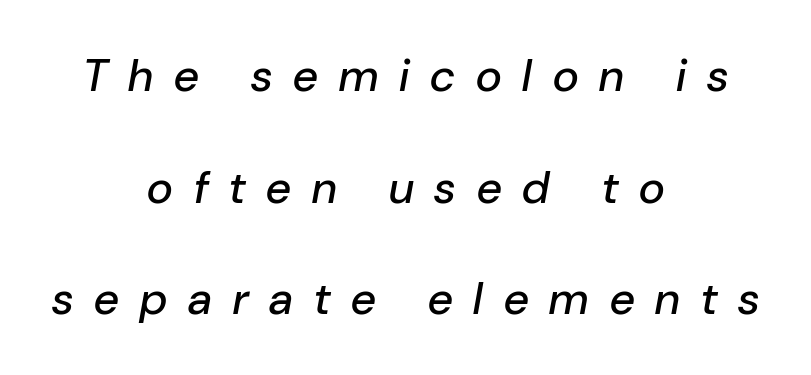
Q: Is the text italic (slanted)? A: Yes, it leans right by about 10 degrees.
Q: Is the text underlined? A: No.
Q: How is the paragraph aligned? A: Centered.
Q: Is the spacing between letters normal or unusually wide? A: Unusually wide.
Q: Is the spacing between lines tight, normal or loose? A: Loose.
Q: Width (condensed, normal, or wide)? A: Normal.
Q: Stroke contrast? A: Low.
Q: x-height? A: Medium.
Q: Monospaced? A: No.
